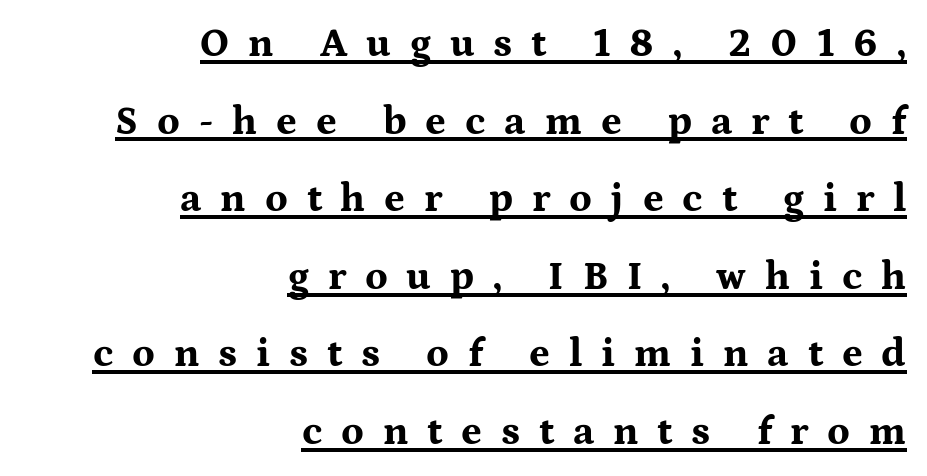
{"serif": "yes", "italic": "no", "bold": "yes", "weight": "bold", "width": "wide", "stroke_contrast": "medium", "x_height": "medium", "monospaced": "no", "underline": "yes", "align": "right", "line_spacing": "loose", "line_spacing_ratio": 1.94, "letter_spacing": "wide", "letter_spacing_em": 0.47, "glyph_px": 40}
